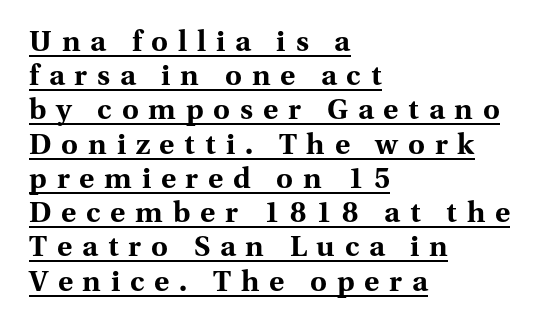
The image shows 29 px bold serif type, upright; set left-aligned, line spacing 1.18x, unusually wide letter spacing (+0.34 em), underlined; medium stroke contrast and a medium x-height.
